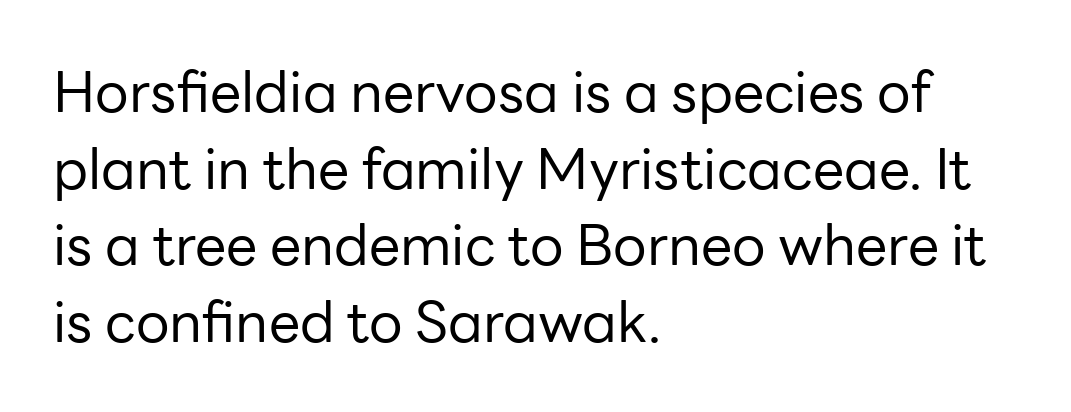
Visually the block forms a straight wall on the left and a jagged coastline on the right. The rendering shows plain stroke endings on the letterforms — a sans-serif design. Every stem runs plumb, perpendicular to the baseline. Whoever set this chose a conventional vertical rhythm. Letters rest on an invisible, unmarked baseline.
